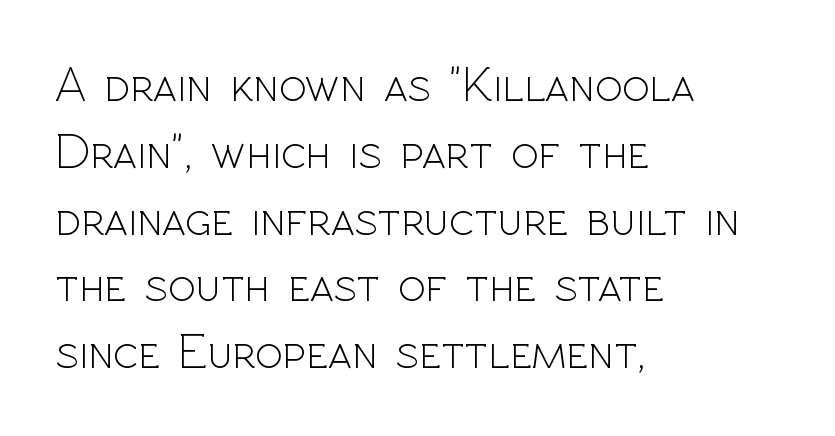
{"serif": "no", "italic": "no", "bold": "no", "weight": "light", "width": "normal", "x_height": "medium", "monospaced": "no", "underline": "no", "align": "left", "line_spacing": "normal", "line_spacing_ratio": 1.31, "letter_spacing": "normal", "letter_spacing_em": 0.0, "glyph_px": 51}
